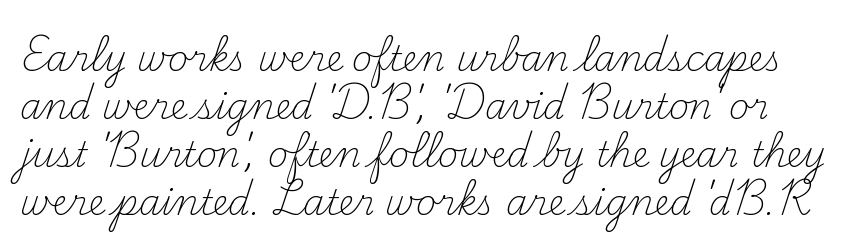
Q: Is the text bold? A: No.
Q: Is the text italic (slanted)? A: Yes.
Q: Is the text underlined? A: No.
Q: Is the spacing between letters normal or unusually wide? A: Normal.
Q: Is the spacing between lines tight, normal or loose? A: Normal.
Q: Width (condensed, normal, or wide)? A: Normal.
Q: Stroke contrast? A: Medium.
Q: x-height? A: Small.
Q: Monospaced? A: No.
